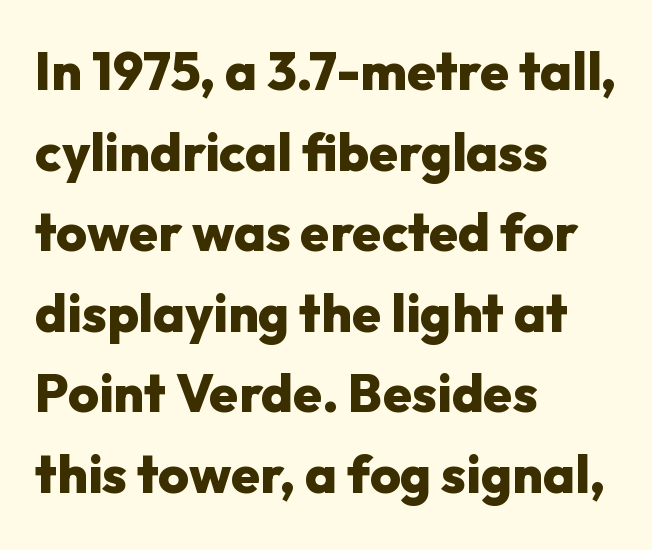
Looks like regular typesetting: each glyph gets only the width it needs. Italic? Not at all — the glyphs are vertical. Observe the ordinary spacing: letters are neighbours, not strangers. The typesetter chose a ragged-right arrangement here. Stroke terminals: plain, sans-serif. Does the leading feel generous? No, just average.
